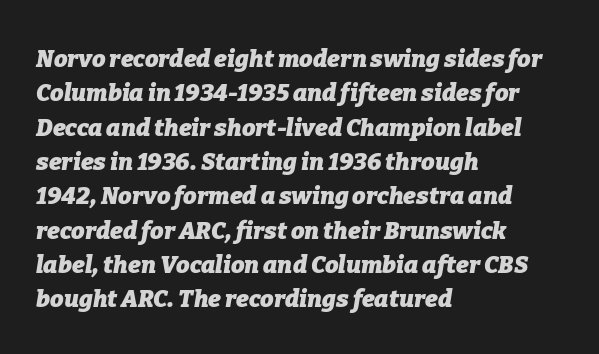
Q: Is the text bold? A: Yes.
Q: Is the text italic (slanted)? A: Yes, it leans right by about 9 degrees.
Q: Is the text underlined? A: No.
Q: How is the paragraph aligned? A: Left-aligned.
Q: Is the spacing between letters normal or unusually wide? A: Normal.
Q: Is the spacing between lines tight, normal or loose? A: Normal.
